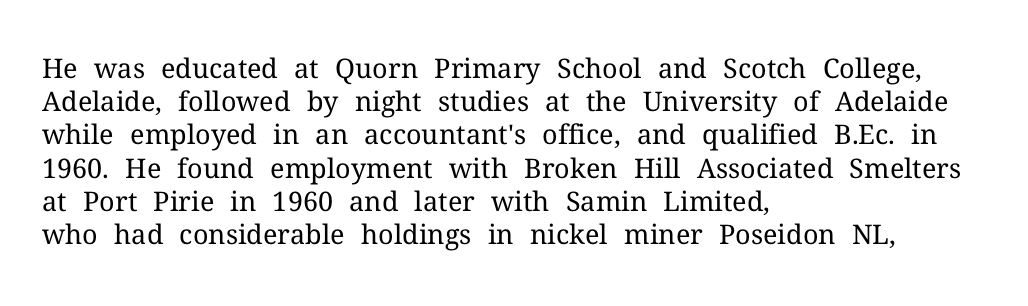
The image shows 27 px text type, upright; set left-aligned, line spacing 1.23x, normal letter spacing, not underlined.
